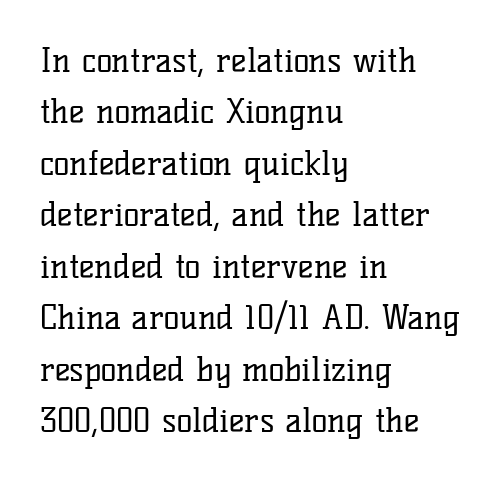
Spacing verdict: proportional, widths tailored to each character. Vertical strokes here are truly vertical. Characters follow at the spacing the type designer built in. The line-height multiplier appears to be the usual default.
